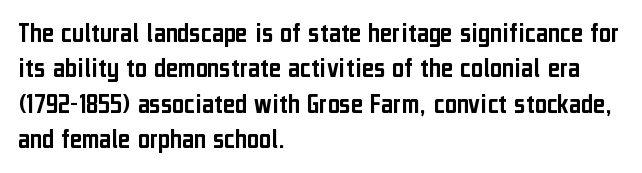
The letters stand upright; this is a roman face. Glance below the letters and you will spot only blank space. Character widths vary here, with narrow letters taking less room than wide ones. Typographically, this falls in the sans-serif category.
